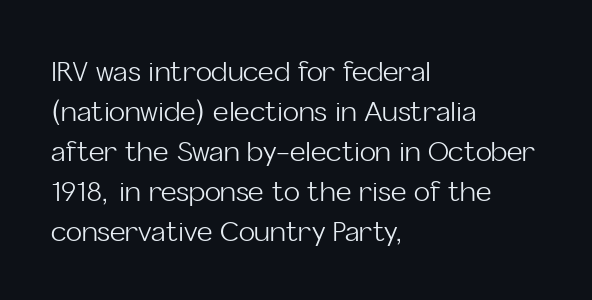
{"italic": "no", "bold": "no", "underline": "no", "align": "left", "line_spacing": "normal", "line_spacing_ratio": 1.48, "letter_spacing": "normal", "letter_spacing_em": 0.0, "glyph_px": 27}
